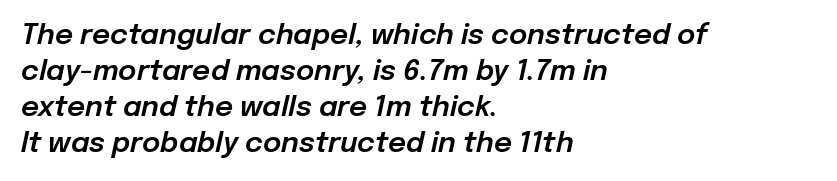
{"italic": "yes", "lean": "right", "slant_degrees": 12, "width": "normal", "stroke_contrast": "low", "x_height": "medium", "monospaced": "no", "underline": "no", "align": "left", "line_spacing": "normal", "line_spacing_ratio": 1.29, "letter_spacing": "normal", "letter_spacing_em": 0.0, "glyph_px": 28}
